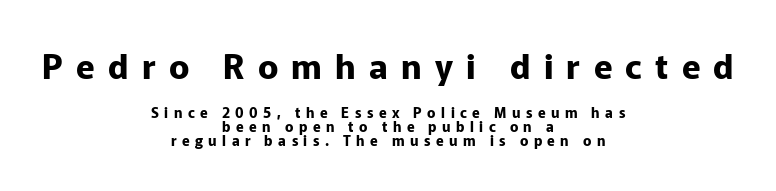
The image shows 34 px bold sans-serif type, upright; set centered, tight line spacing (1.02x), unusually wide letter spacing (+0.39 em), not underlined; the first (top) block is 2.43x larger; low stroke contrast and a medium x-height.
